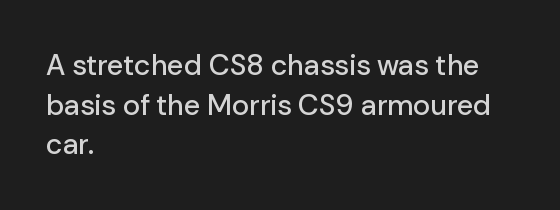
{"serif": "no", "italic": "no", "width": "normal", "stroke_contrast": "low", "x_height": "medium", "monospaced": "no", "underline": "no", "align": "left", "line_spacing": "normal", "line_spacing_ratio": 1.37, "letter_spacing": "normal", "letter_spacing_em": 0.0, "glyph_px": 29}
